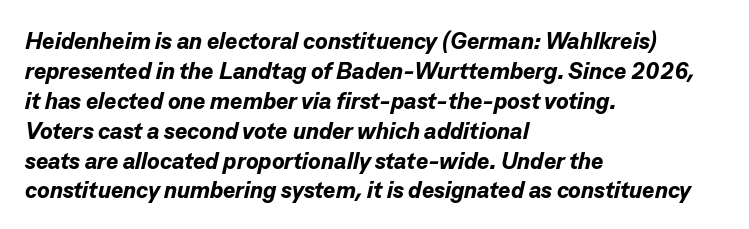
Q: Is the text bold? A: Yes.
Q: Is the text italic (slanted)? A: Yes, it leans right by about 13 degrees.
Q: Is the text underlined? A: No.
Q: How is the paragraph aligned? A: Left-aligned.
Q: Is the spacing between letters normal or unusually wide? A: Normal.
Q: Is the spacing between lines tight, normal or loose? A: Normal.
